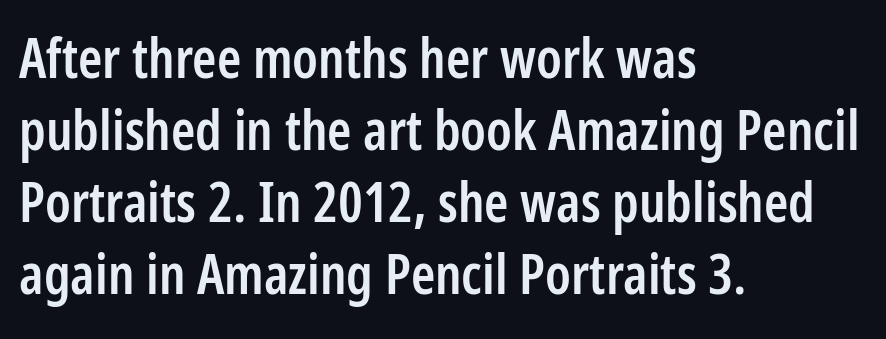
Each line starts at the same left margin while the right side varies. The letterforms sit shoulder to shoulder at normal distance. Underlining? Definitely not there. On the weight axis this lands at semibold, roughly 600. The designer went with a sans here, leaving each stem footless.
